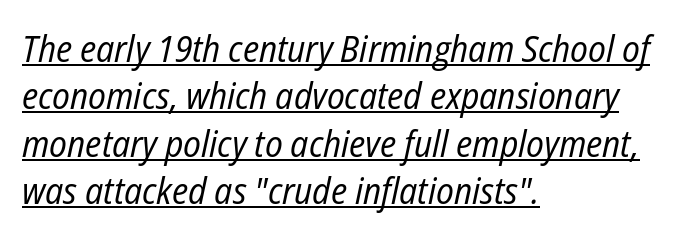
Q: Is the text bold? A: No.
Q: Is the text italic (slanted)? A: Yes, it leans right by about 12 degrees.
Q: Is the text underlined? A: Yes.
Q: How is the paragraph aligned? A: Left-aligned.
Q: Is the spacing between letters normal or unusually wide? A: Normal.
Q: Is the spacing between lines tight, normal or loose? A: Normal.
Q: Width (condensed, normal, or wide)? A: Condensed.
Q: Stroke contrast? A: Low.
Q: x-height? A: Medium.
Q: Monospaced? A: No.
